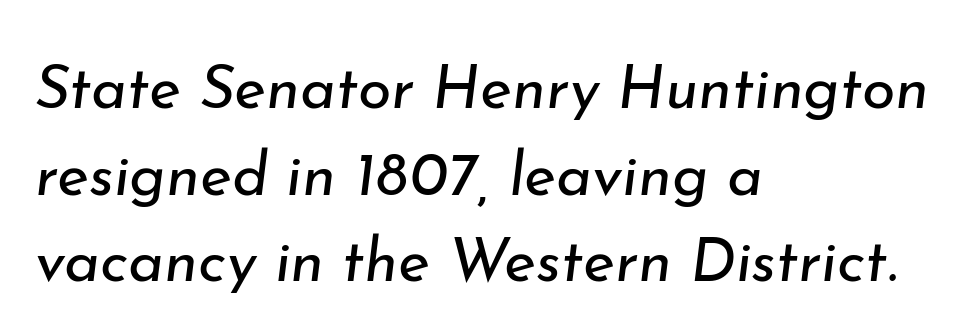
The image shows 61 px regular-weight type, italic (leaning right); set left-aligned, normal line spacing (1.42x), normal letter spacing, not underlined; low stroke contrast and a small x-height.
